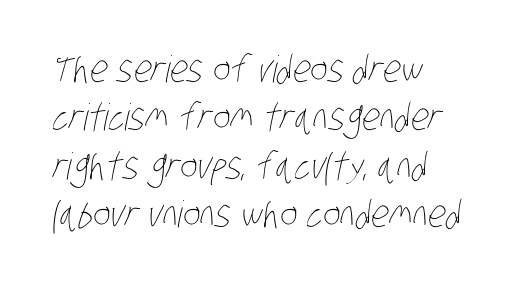
{"bold": "no", "weight": "thin", "width": "condensed", "stroke_contrast": "low", "x_height": "large", "monospaced": "no", "underline": "no", "line_spacing": "normal", "line_spacing_ratio": 1.31, "letter_spacing": "normal", "letter_spacing_em": 0.0, "glyph_px": 37}
